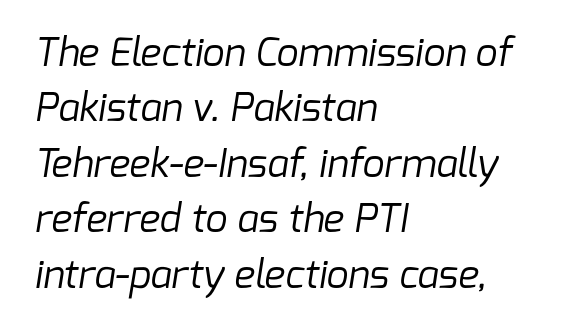
{"serif": "no", "bold": "no", "weight": "regular", "width": "normal", "stroke_contrast": "low", "x_height": "medium", "monospaced": "no", "underline": "no", "align": "left", "line_spacing": "normal", "line_spacing_ratio": 1.42, "letter_spacing": "normal", "letter_spacing_em": 0.0, "glyph_px": 39}
